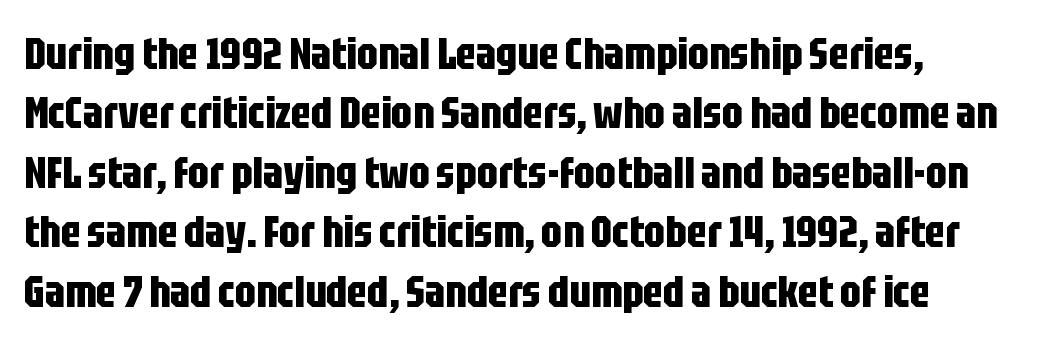
{"serif": "no", "italic": "no", "bold": "yes", "weight": "bold", "width": "condensed", "stroke_contrast": "low", "x_height": "large", "monospaced": "no", "underline": "no", "line_spacing": "normal", "line_spacing_ratio": 1.32, "letter_spacing": "normal", "letter_spacing_em": 0.0, "glyph_px": 45}
